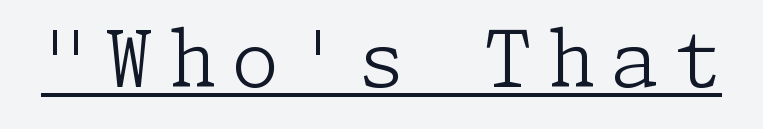
Q: Is the text bold? A: No.
Q: Is the text italic (slanted)? A: No, it is upright.
Q: Is the typeface a serif or a sans-serif typeface? A: Serif.
Q: Is the text underlined? A: Yes.
Q: Width (condensed, normal, or wide)? A: Normal.
Q: Stroke contrast? A: Low.
Q: x-height? A: Medium.
